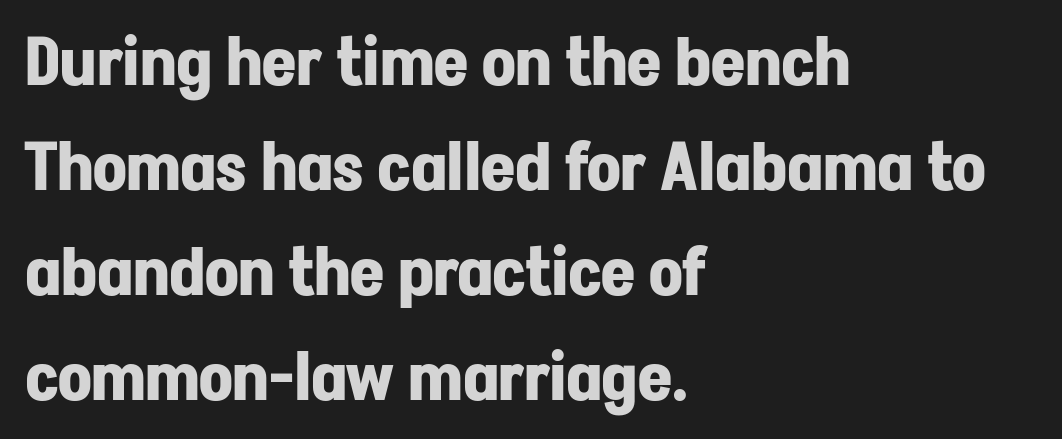
{"serif": "no", "italic": "no", "bold": "yes", "weight": "bold", "width": "normal", "stroke_contrast": "low", "x_height": "medium", "monospaced": "no", "underline": "no", "align": "left", "line_spacing": "normal", "line_spacing_ratio": 1.59, "letter_spacing": "normal", "letter_spacing_em": 0.0, "glyph_px": 66}
